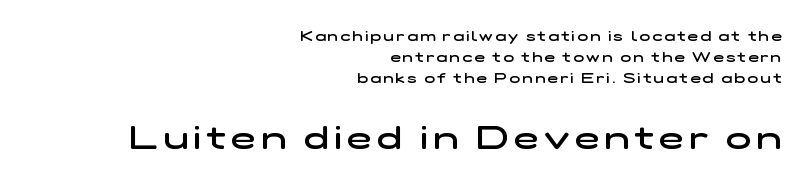
{"serif": "no", "bold": "semi", "weight": "semibold", "width": "wide", "stroke_contrast": "low", "x_height": "medium", "monospaced": "no", "underline": "no", "align": "right", "line_spacing": "normal", "line_spacing_ratio": 1.5, "larger_block": "second", "size_ratio": 2.36, "glyph_px": 33}
